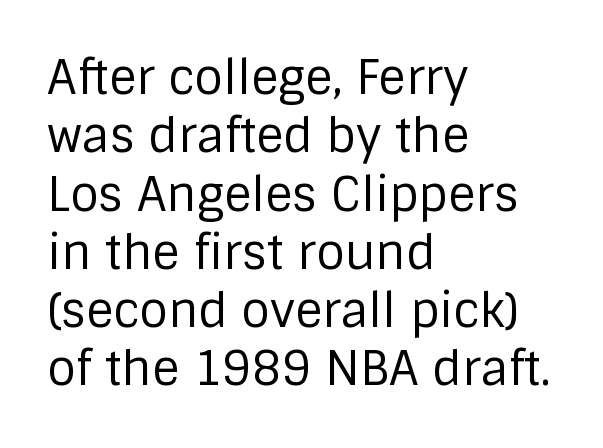
The image shows 47 px regular-weight sans-serif type, upright; set left-aligned, line spacing 1.24x, normal letter spacing, not underlined; low stroke contrast and a large x-height.
